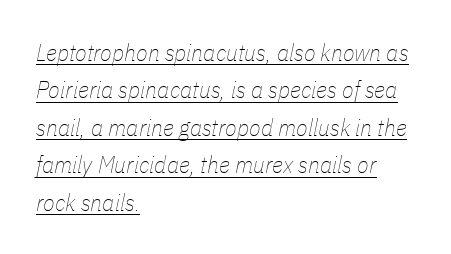
{"italic": "yes", "lean": "right", "slant_degrees": 11, "bold": "no", "underline": "yes", "align": "left", "line_spacing": "normal", "line_spacing_ratio": 1.56, "letter_spacing": "normal", "letter_spacing_em": 0.0, "glyph_px": 24}
